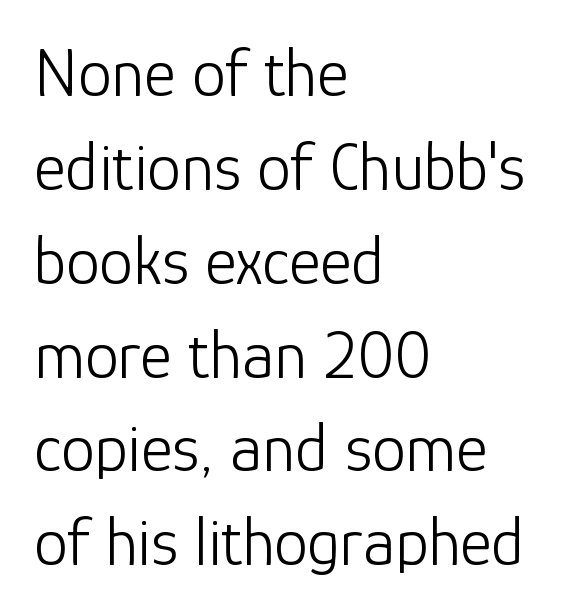
Nobody touched the tracking dial on this one. Letters rest on an invisible, unmarked baseline. The rag falls on the right side of this text block. Whoever set this chose a conventional vertical rhythm.
